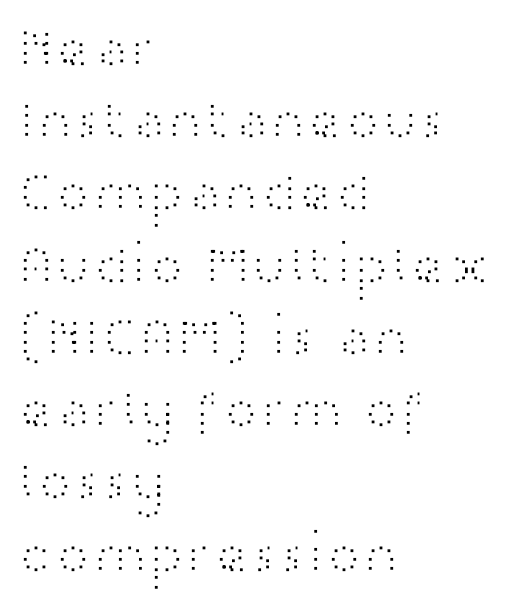
Q: Is the text bold? A: No.
Q: Is the text italic (slanted)? A: No, it is upright.
Q: Is the typeface a serif or a sans-serif typeface? A: Sans-serif.
Q: Is the text underlined? A: No.
Q: How is the paragraph aligned? A: Left-aligned.
Q: Is the spacing between letters normal or unusually wide? A: Normal.
Q: Is the spacing between lines tight, normal or loose? A: Normal.
Q: Width (condensed, normal, or wide)? A: Wide.
Q: Stroke contrast? A: High.
Q: x-height? A: Medium.
Q: Monospaced? A: No.
